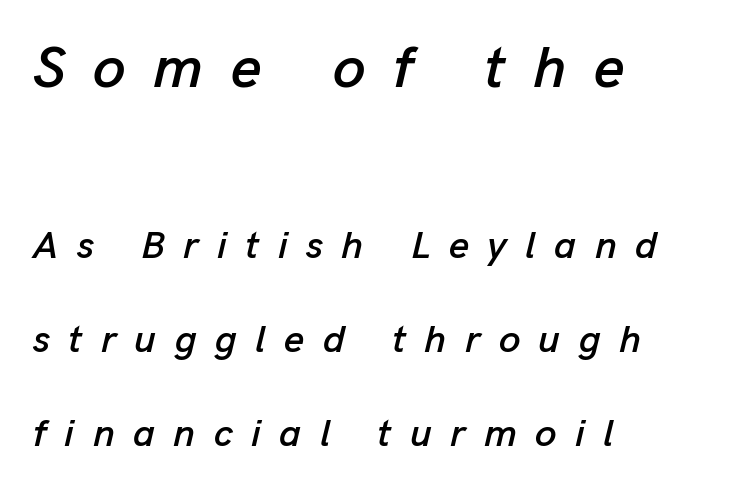
{"italic": "yes", "lean": "right", "slant_degrees": 13, "width": "normal", "stroke_contrast": "low", "x_height": "medium", "monospaced": "no", "underline": "no", "align": "left", "line_spacing": "loose", "line_spacing_ratio": 2.41, "letter_spacing": "wide", "letter_spacing_em": 0.47, "larger_block": "first", "size_ratio": 1.51, "glyph_px": 59}
